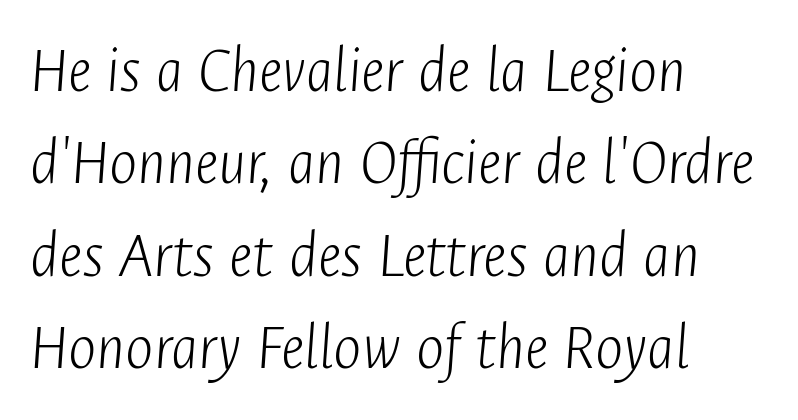
Q: Is the text bold? A: No.
Q: Is the text italic (slanted)? A: Yes, it leans right by about 4 degrees.
Q: Is the text underlined? A: No.
Q: How is the paragraph aligned? A: Left-aligned.
Q: Is the spacing between letters normal or unusually wide? A: Normal.
Q: Is the spacing between lines tight, normal or loose? A: Normal.
Q: Width (condensed, normal, or wide)? A: Condensed.
Q: Stroke contrast? A: Low.
Q: x-height? A: Medium.
Q: Monospaced? A: No.
